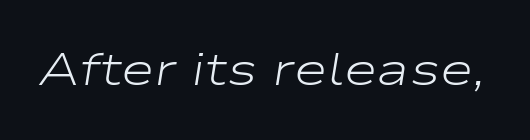
Q: Is the text bold? A: No.
Q: Is the text italic (slanted)? A: Yes, it leans right by about 9 degrees.
Q: Is the text underlined? A: No.
Q: Is the spacing between letters normal or unusually wide? A: Normal.
Q: Width (condensed, normal, or wide)? A: Wide.
Q: Stroke contrast? A: Low.
Q: x-height? A: Medium.
Q: Monospaced? A: No.
